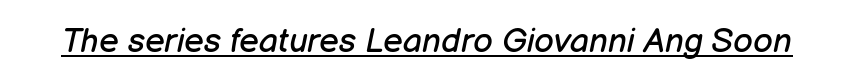
Q: Is the text bold? A: No.
Q: Is the text italic (slanted)? A: Yes, it leans right by about 12 degrees.
Q: Is the text underlined? A: Yes.
Q: Is the spacing between letters normal or unusually wide? A: Normal.
Q: Width (condensed, normal, or wide)? A: Normal.
Q: Stroke contrast? A: Low.
Q: x-height? A: Medium.
Q: Monospaced? A: No.
